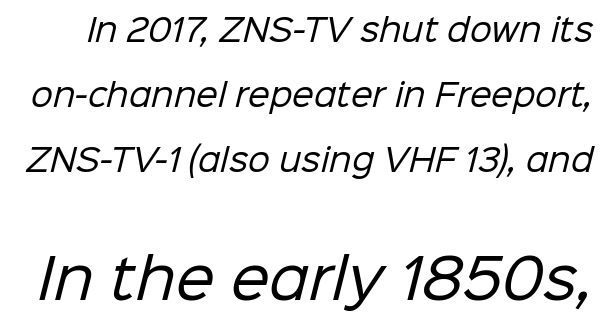
{"serif": "no", "bold": "no", "weight": "regular", "width": "normal", "stroke_contrast": "low", "x_height": "medium", "monospaced": "no", "underline": "no", "line_spacing": "loose", "line_spacing_ratio": 2.1, "letter_spacing": "normal", "letter_spacing_em": 0.0, "larger_block": "second", "size_ratio": 1.77, "glyph_px": 55}
